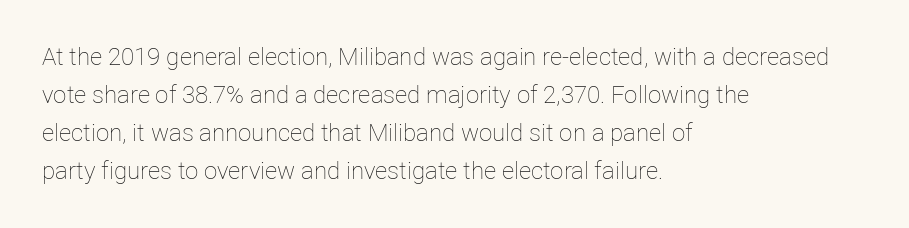
The image shows 24 px text type, upright; set left-aligned, normal line spacing (1.59x), normal letter spacing, not underlined.
